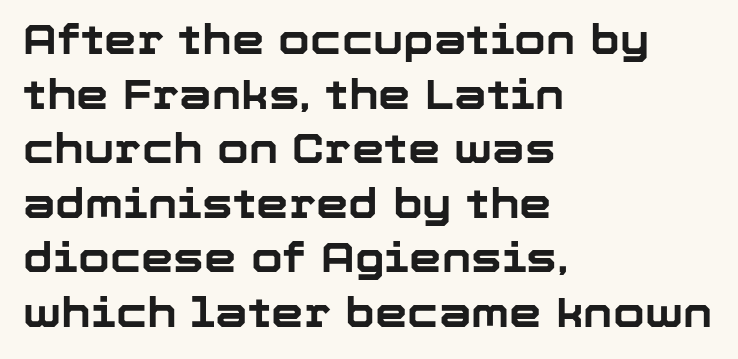
{"serif": "no", "italic": "no", "bold": "yes", "weight": "bold", "width": "normal", "stroke_contrast": "low", "x_height": "medium", "monospaced": "no", "underline": "no", "align": "left", "line_spacing": "normal", "line_spacing_ratio": 1.33, "letter_spacing": "normal", "letter_spacing_em": 0.0, "glyph_px": 41}
